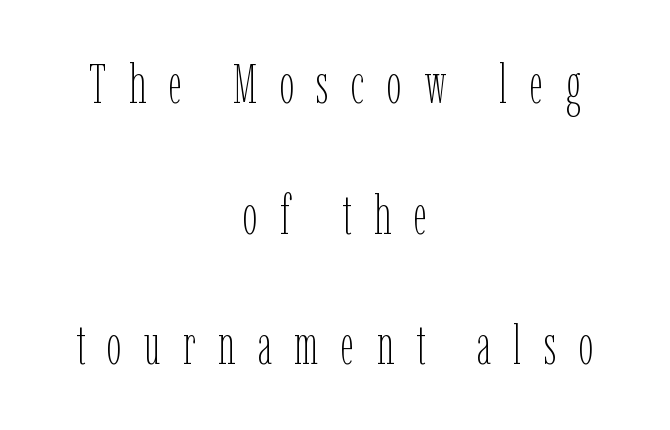
Q: Is the text bold? A: No.
Q: Is the text italic (slanted)? A: No, it is upright.
Q: Is the text underlined? A: No.
Q: How is the paragraph aligned? A: Centered.
Q: Is the spacing between letters normal or unusually wide? A: Unusually wide.
Q: Is the spacing between lines tight, normal or loose? A: Loose.
Q: Width (condensed, normal, or wide)? A: Condensed.
Q: Stroke contrast? A: Low.
Q: x-height? A: Medium.
Q: Monospaced? A: No.
